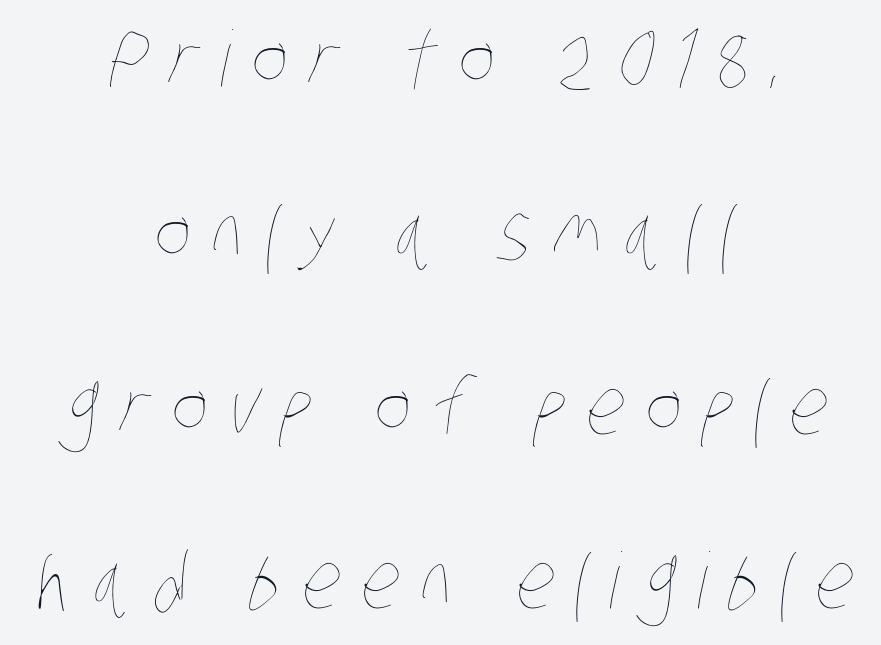
The image shows 77 px thin, condensed type; set centered, loose line spacing (2.26x), unusually wide letter spacing (+0.28 em), not underlined; low stroke contrast and a large x-height.
